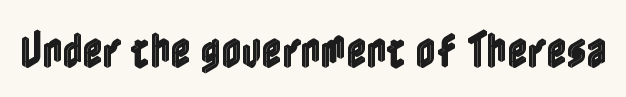
A clean baseline with only descenders dipping below it. When letters stand straight like this, we call the style roman or upright. How are the letters spaced? Ordinarily, with no added tracking.
